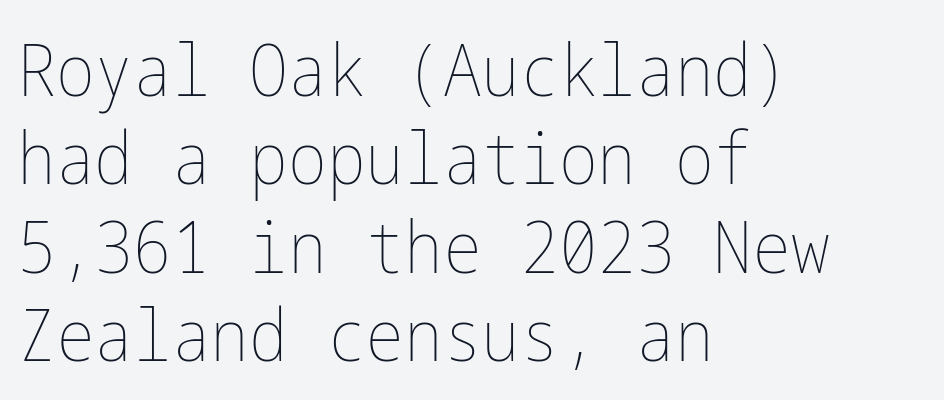
No letter is thick-stroked: the sample isn't bold. This is roman type, the default non-slanted kind. Is the block centered? No — it sits flush against the left margin. This rendering features lettering with no underline. Characters follow at the spacing the type designer built in.
